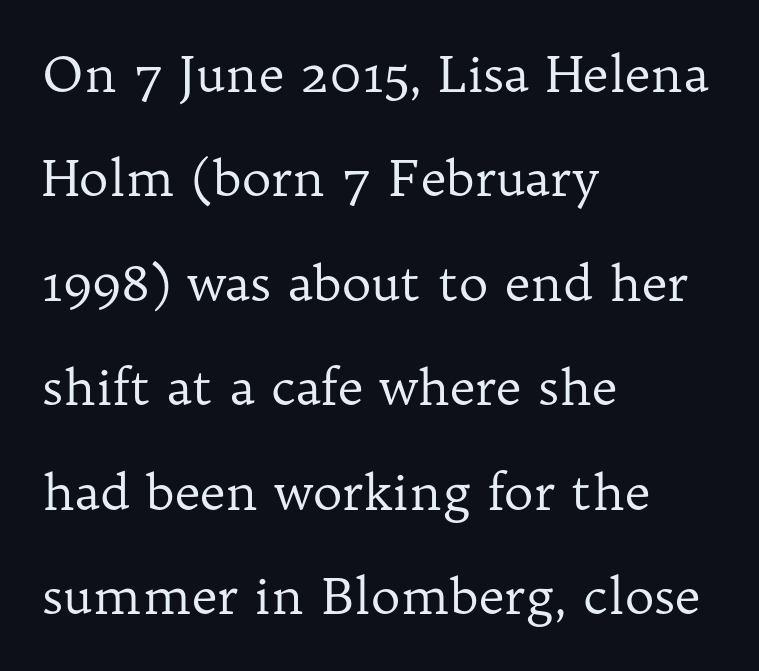
Tracking here is standard; glyphs follow each other at the usual distance. Posture: upright roman. What kind of face is this? One with serifs. Vertical stems look standard width or narrower in stroke. Each letter keeps its own natural width here, so spacing adapts to shape. This rendering features lettering with no underline.
